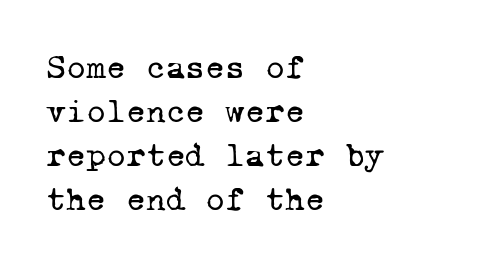
{"serif": "yes", "bold": "no", "weight": "regular", "width": "normal", "stroke_contrast": "low", "x_height": "medium", "monospaced": "yes", "underline": "no", "align": "left", "line_spacing": "normal", "line_spacing_ratio": 1.29, "letter_spacing": "normal", "letter_spacing_em": 0.0, "glyph_px": 34}
